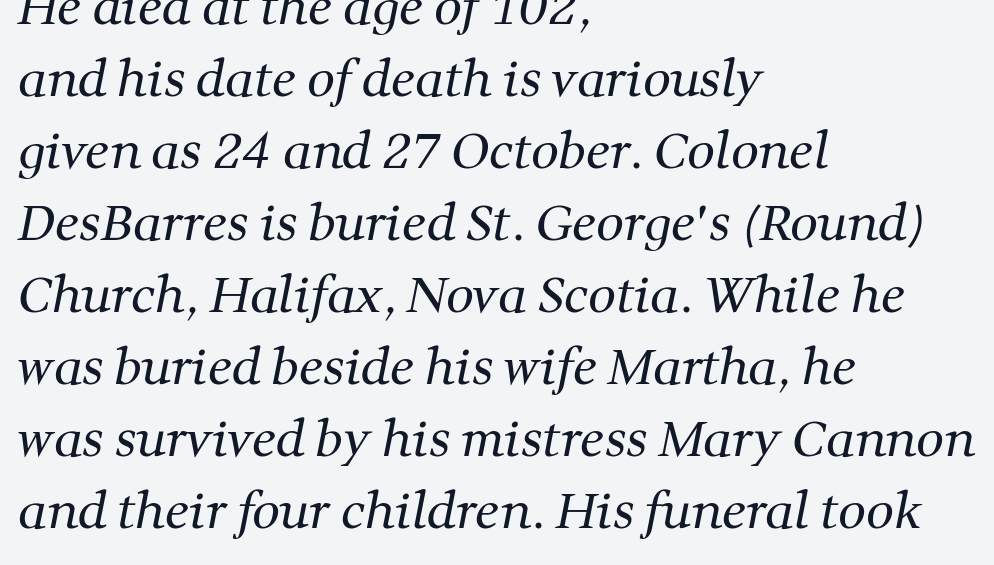
The image shows 49 px regular-weight serif type; set left-aligned, normal line spacing (1.47x), normal letter spacing, not underlined; medium stroke contrast and a medium x-height.
